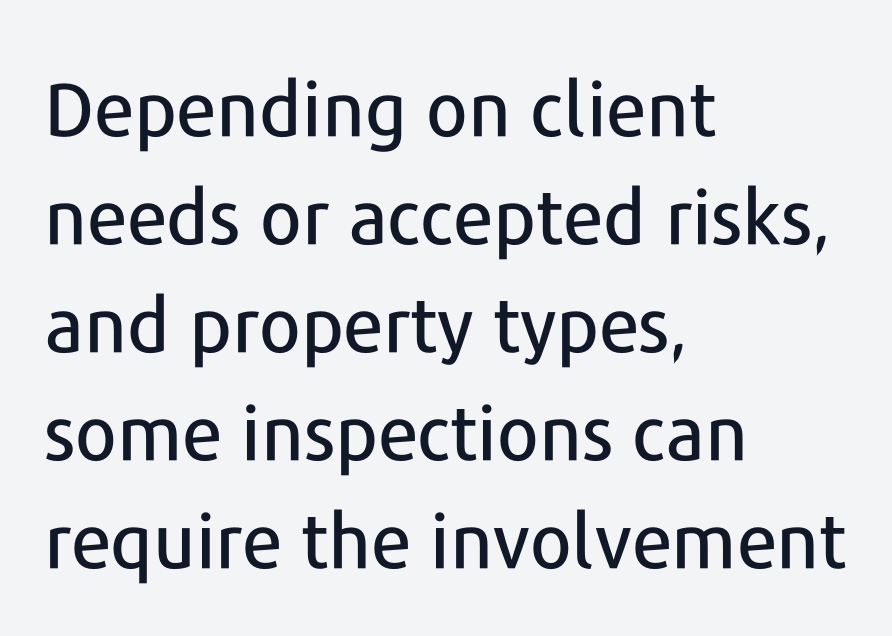
Q: Is the text italic (slanted)? A: No, it is upright.
Q: Is the typeface a serif or a sans-serif typeface? A: Sans-serif.
Q: Is the text underlined? A: No.
Q: How is the paragraph aligned? A: Left-aligned.
Q: Is the spacing between letters normal or unusually wide? A: Normal.
Q: Is the spacing between lines tight, normal or loose? A: Normal.
Q: Width (condensed, normal, or wide)? A: Normal.
Q: Stroke contrast? A: Low.
Q: x-height? A: Medium.
Q: Monospaced? A: No.
